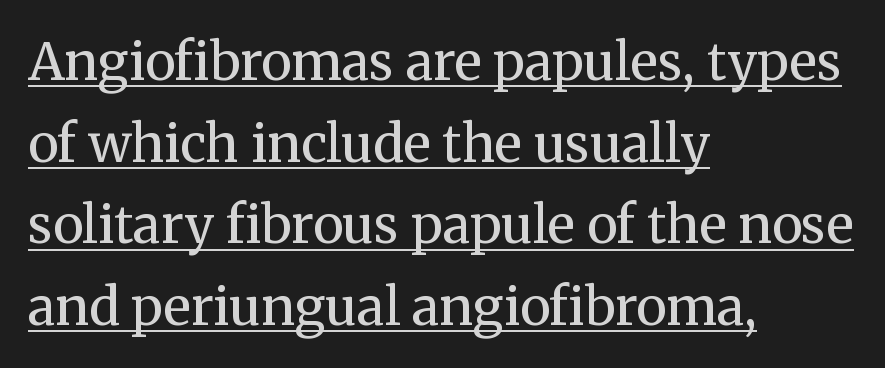
A typographer would call this underscored text. This sample has the flowing, uneven cadence of proportional lettering. No chunkiness to these letters — they're not bold. Notice how the stems are strictly vertical — no italics here. These lines are composed in type with serifs. The rendering uses a moderate line-height, typical for paragraphs.
